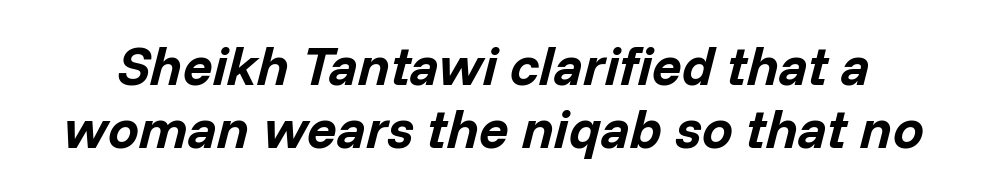
The image shows 55 px bold type, italic (leaning right); set tight line spacing (1.14x), normal letter spacing, not underlined; low stroke contrast and a medium x-height.
